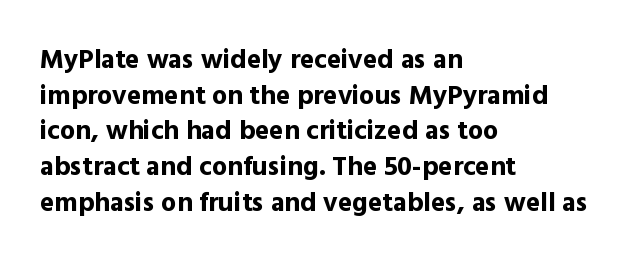
{"italic": "no", "bold": "yes", "underline": "no", "align": "left", "line_spacing": "normal", "line_spacing_ratio": 1.32, "letter_spacing": "normal", "letter_spacing_em": 0.0, "glyph_px": 27}
